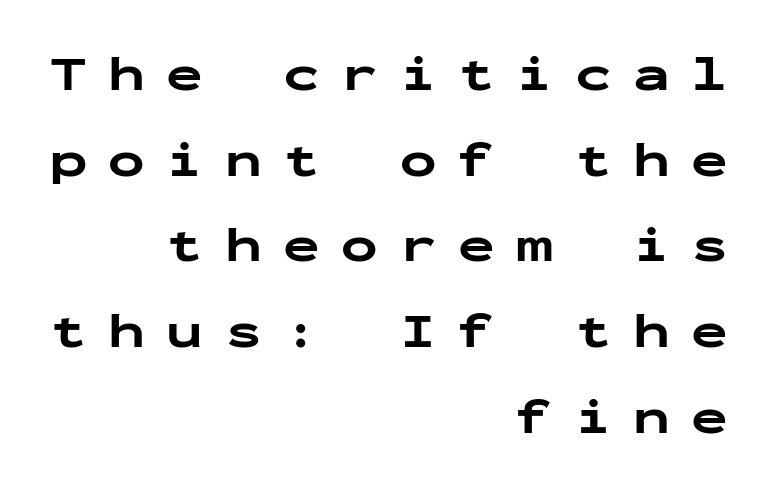
Q: Is the text bold? A: Yes.
Q: Is the text italic (slanted)? A: No, it is upright.
Q: Is the typeface a serif or a sans-serif typeface? A: Sans-serif.
Q: Is the text underlined? A: No.
Q: How is the paragraph aligned? A: Right-aligned.
Q: Is the spacing between letters normal or unusually wide? A: Unusually wide.
Q: Width (condensed, normal, or wide)? A: Wide.
Q: Stroke contrast? A: Low.
Q: x-height? A: Medium.
Q: Monospaced? A: Yes.
